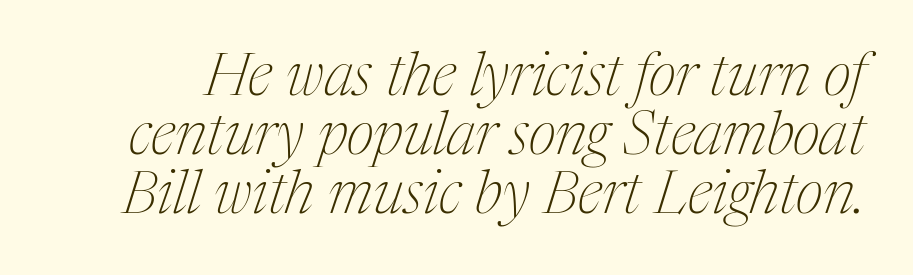
{"serif": "yes", "italic": "yes", "lean": "right", "slant_degrees": 17, "bold": "no", "weight": "thin", "width": "condensed", "stroke_contrast": "medium", "x_height": "medium", "monospaced": "no", "underline": "no", "line_spacing": "tight", "line_spacing_ratio": 0.98, "letter_spacing": "normal", "letter_spacing_em": 0.0, "glyph_px": 60}
